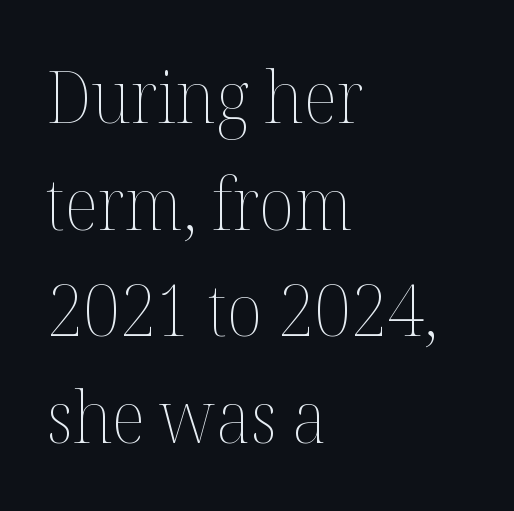
The image shows 72 px thin type, upright; set left-aligned, normal line spacing (1.48x), normal letter spacing, not underlined; medium stroke contrast and a medium x-height.
